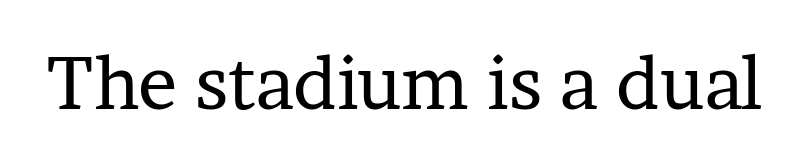
The tracking reads as untouched default to a designer's eye. The passage shown is not bold in any degree. Every character sits straight up, as roman type does. You can tell from the footed stems that serif type was used.
